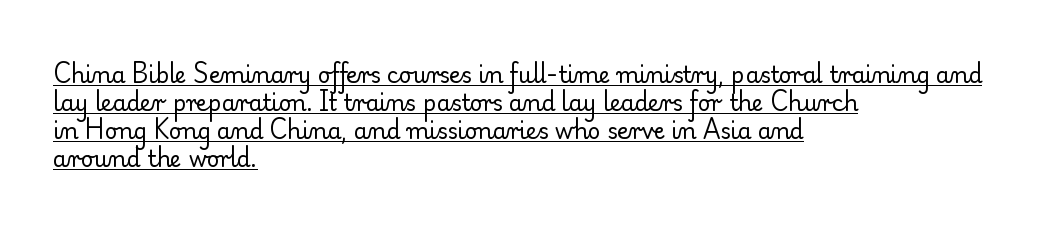
{"italic": "no", "bold": "no", "underline": "yes", "align": "left", "line_spacing": "normal", "line_spacing_ratio": 1.27, "letter_spacing": "normal", "letter_spacing_em": 0.0, "glyph_px": 22}
